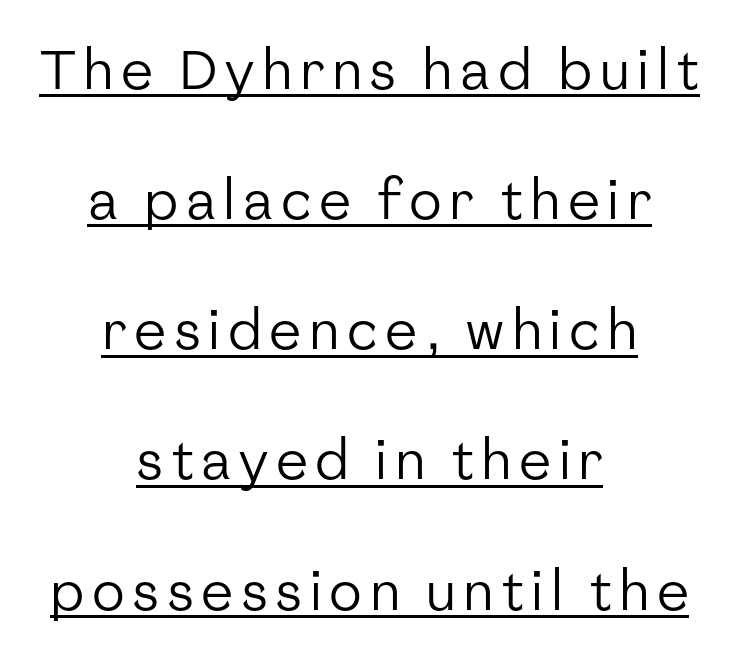
Q: Is the text bold? A: No.
Q: Is the text italic (slanted)? A: No, it is upright.
Q: Is the typeface a serif or a sans-serif typeface? A: Sans-serif.
Q: Is the text underlined? A: Yes.
Q: How is the paragraph aligned? A: Centered.
Q: Is the spacing between lines tight, normal or loose? A: Loose.
Q: Width (condensed, normal, or wide)? A: Normal.
Q: Stroke contrast? A: Low.
Q: x-height? A: Medium.
Q: Monospaced? A: No.
